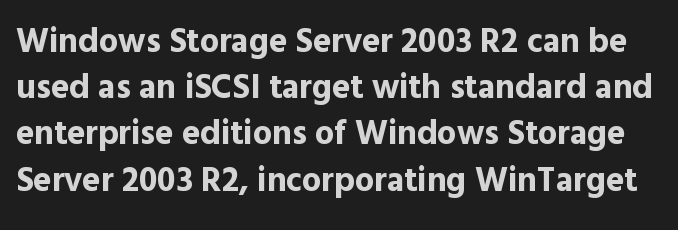
The rendering uses natural spacing where letterforms have individual widths. Leading matches the norm, producing a regular column. Rule under the text: the space is simply empty. On the weight axis this lands at bold, roughly 700. A typesetter would call this zero additional tracking.
